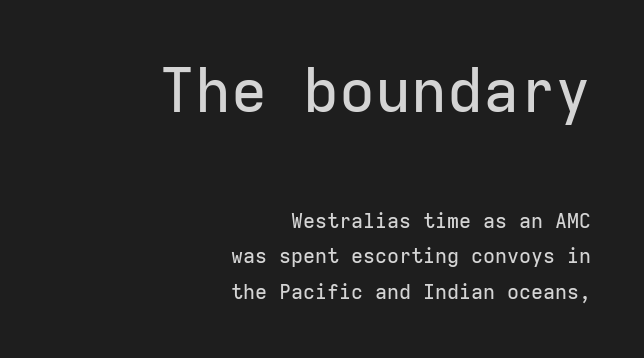
Monospaced: the letters line up in strict vertical columns. Between one letter and the next there's only the usual sliver of space. A student would notice the top passage is typeset larger than what follows. I'd call this a sans setting — the letters go barefoot. Horizontally, the lines are justified to the trailing edge only. The strip under each line holds only bare page.
